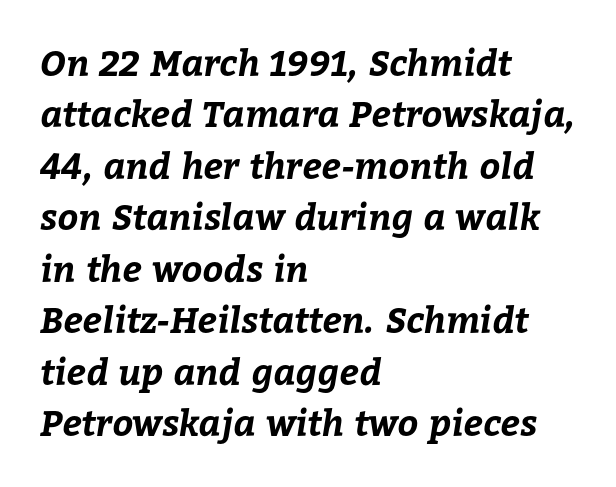
{"bold": "yes", "weight": "bold", "width": "normal", "stroke_contrast": "low", "x_height": "medium", "monospaced": "no", "underline": "no", "align": "left", "line_spacing": "normal", "line_spacing_ratio": 1.43, "letter_spacing": "normal", "letter_spacing_em": 0.0, "glyph_px": 36}
